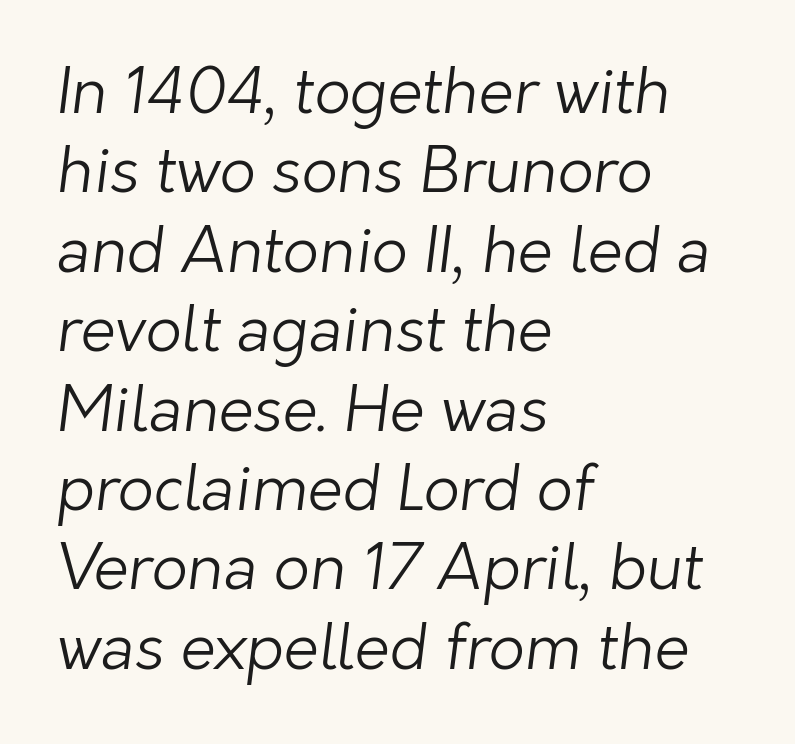
The image shows 63 px light sans-serif type; set left-aligned, normal line spacing (1.26x), normal letter spacing, not underlined; low stroke contrast and a medium x-height.
